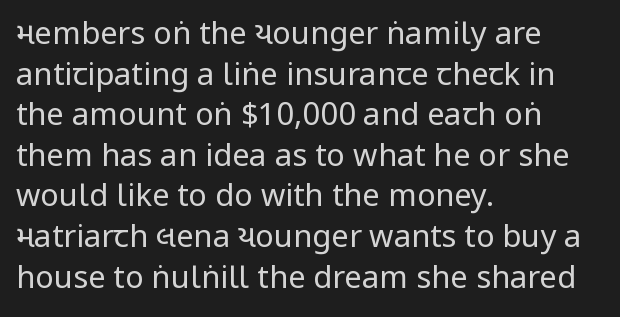
The image shows 31 px regular-weight, condensed sans-serif type, upright; set left-aligned, normal line spacing (1.31x), normal letter spacing, not underlined; low stroke contrast and a large x-height.
